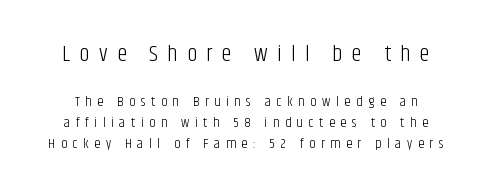
The space beneath each line is pristine and unruled. The passage shown is not bold in any degree. Interline gaps are of average width in this sample. These two chunks differ in scale, with the top chunk taking the larger measure.
